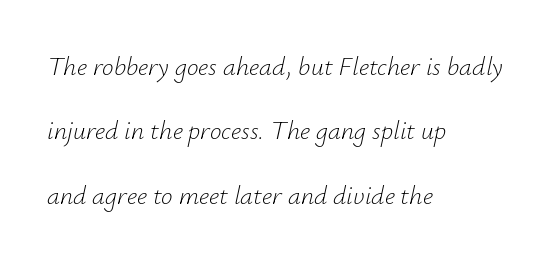
{"italic": "yes", "lean": "right", "slant_degrees": 12, "bold": "no", "underline": "no", "align": "left", "line_spacing": "loose", "line_spacing_ratio": 2.48, "letter_spacing": "normal", "letter_spacing_em": 0.0, "glyph_px": 26}
